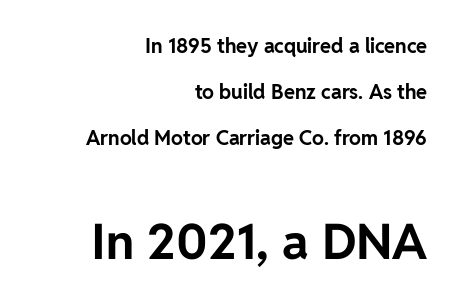
{"serif": "no", "italic": "no", "bold": "yes", "weight": "bold", "width": "normal", "stroke_contrast": "low", "x_height": "medium", "monospaced": "no", "underline": "no", "align": "right", "line_spacing": "loose", "line_spacing_ratio": 2.3, "letter_spacing": "normal", "letter_spacing_em": 0.0, "larger_block": "second", "size_ratio": 2.45, "glyph_px": 49}
